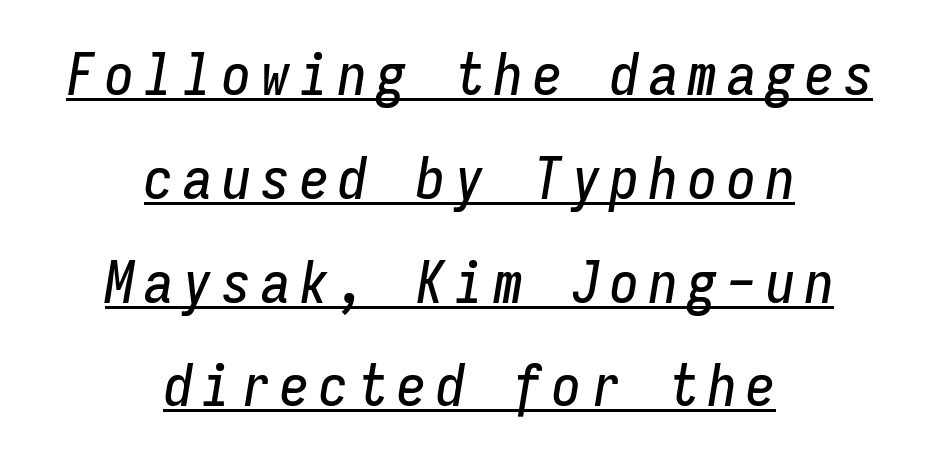
The image shows 58 px condensed type, italic (leaning right), monospaced; set centered, line spacing 1.79x, underlined; low stroke contrast and a medium x-height.
